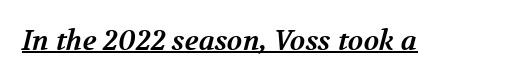
{"serif": "yes", "bold": "yes", "weight": "bold", "width": "normal", "stroke_contrast": "medium", "x_height": "medium", "monospaced": "no", "underline": "yes", "letter_spacing": "normal", "letter_spacing_em": 0.0, "glyph_px": 28}
